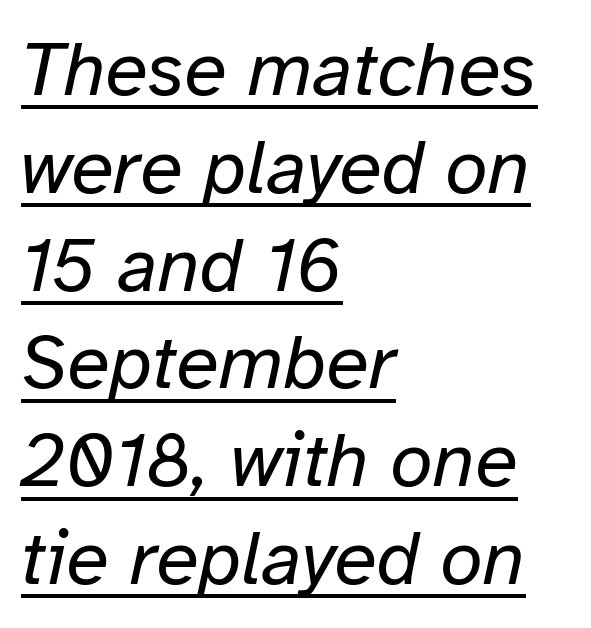
The image shows 77 px regular-weight type, italic (leaning right); set left-aligned, normal line spacing (1.27x), normal letter spacing, underlined; low stroke contrast and a medium x-height.
